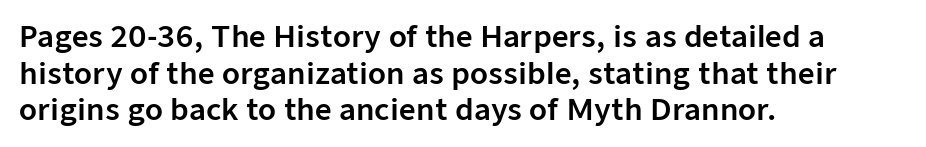
Font category for this specimen: sans-serif. Decoration check: the copy has no underline. This sample is left-justified, so line endings fall wherever the words run out. You can tell it's not italic because the verticals are truly vertical.
